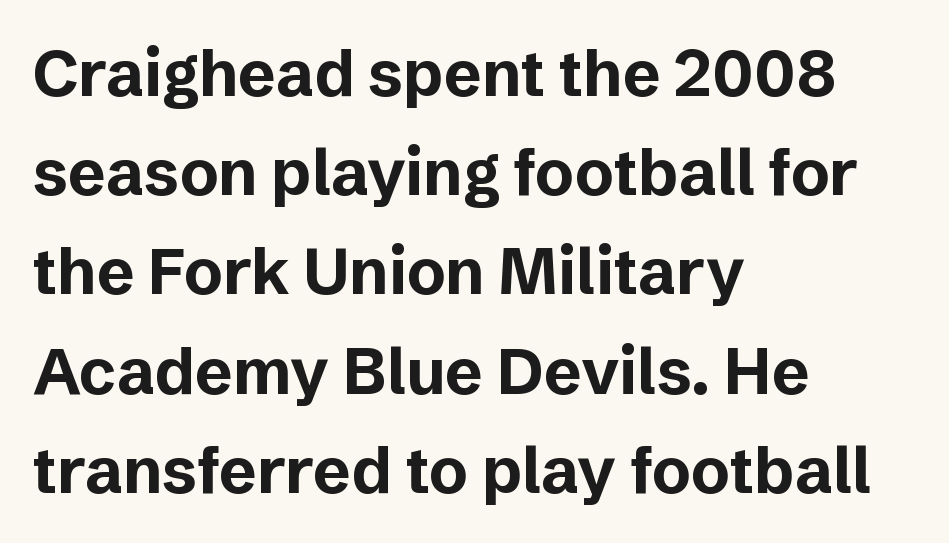
Grotesque or geometric, the face here clearly has no serifs. Successive baselines arrive at the customary interval. In terms of posture, this sample is upright. The setting favours the left margin, as ordinary paragraphs usually do.
